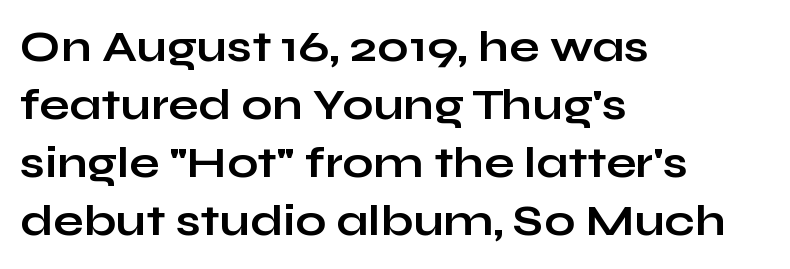
Q: Is the text bold? A: Yes.
Q: Is the text italic (slanted)? A: No, it is upright.
Q: Is the typeface a serif or a sans-serif typeface? A: Sans-serif.
Q: Is the text underlined? A: No.
Q: How is the paragraph aligned? A: Left-aligned.
Q: Is the spacing between letters normal or unusually wide? A: Normal.
Q: Is the spacing between lines tight, normal or loose? A: Normal.
Q: Width (condensed, normal, or wide)? A: Wide.
Q: Stroke contrast? A: Low.
Q: x-height? A: Medium.
Q: Monospaced? A: No.
